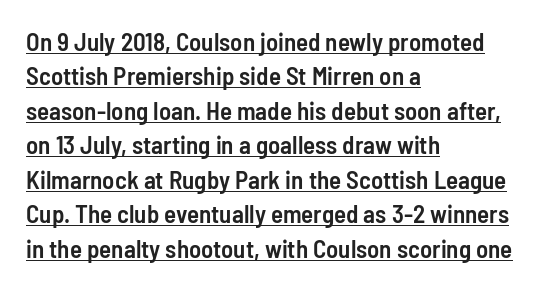
Q: Is the text bold? A: Semi-bold.
Q: Is the text italic (slanted)? A: No, it is upright.
Q: Is the text underlined? A: Yes.
Q: How is the paragraph aligned? A: Left-aligned.
Q: Is the spacing between letters normal or unusually wide? A: Normal.
Q: Is the spacing between lines tight, normal or loose? A: Normal.
